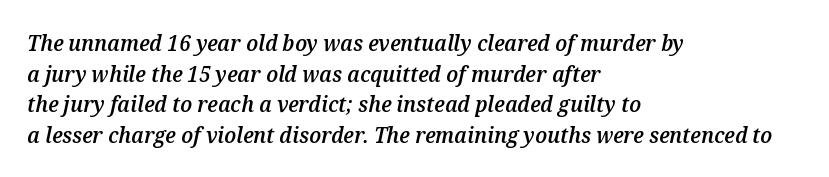
{"italic": "yes", "lean": "right", "slant_degrees": 12, "bold": "semi", "underline": "no", "align": "left", "line_spacing": "normal", "line_spacing_ratio": 1.39, "letter_spacing": "normal", "letter_spacing_em": 0.0, "glyph_px": 22}
